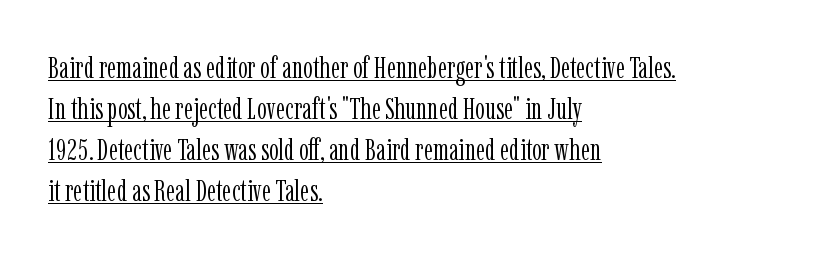
{"serif": "yes", "italic": "no", "bold": "no", "weight": "light", "width": "condensed", "stroke_contrast": "low", "x_height": "medium", "monospaced": "no", "underline": "yes", "align": "left", "line_spacing": "normal", "line_spacing_ratio": 1.32, "letter_spacing": "normal", "letter_spacing_em": 0.0, "glyph_px": 31}
